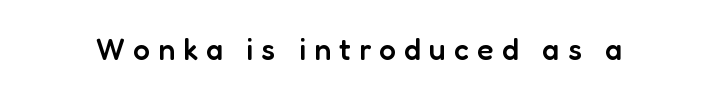
The image shows 30 px semibold sans-serif type, upright; set unusually wide letter spacing (+0.27 em), not underlined; low stroke contrast and a medium x-height.
